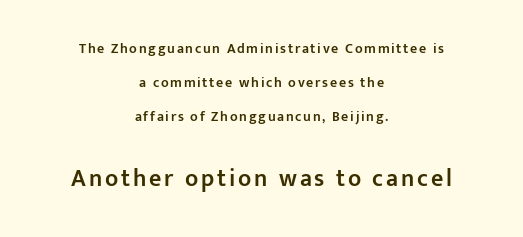
Q: Is the text bold? A: Semi-bold.
Q: Is the text italic (slanted)? A: No, it is upright.
Q: Is the text underlined? A: No.
Q: How is the paragraph aligned? A: Centered.
Q: Is the spacing between lines tight, normal or loose? A: Loose.
Q: Which block of text is set in a larger size, the first (top) or the second (bottom)? A: The second (bottom) one.
